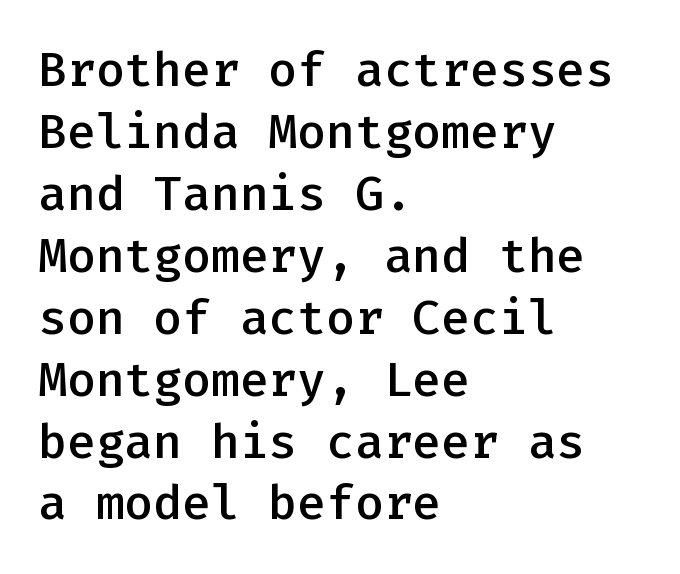
Descenders are the only things crossing below the line. These lines carry some extra weight — a demibold, not a full bold. Every character here occupies the same horizontal width, giving the sample a typewriter-like rhythm. All the whitespace from short lines collects on the right. Nope, not italic — everything's standing straight. The rendering keeps characters at their native spacing.
